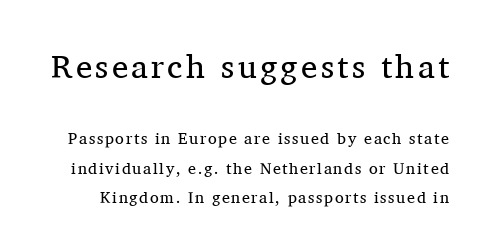
{"serif": "yes", "italic": "no", "bold": "no", "weight": "regular", "width": "normal", "stroke_contrast": "medium", "x_height": "medium", "monospaced": "no", "underline": "no", "line_spacing_ratio": 1.82, "larger_block": "first", "size_ratio": 2.06, "glyph_px": 33}
